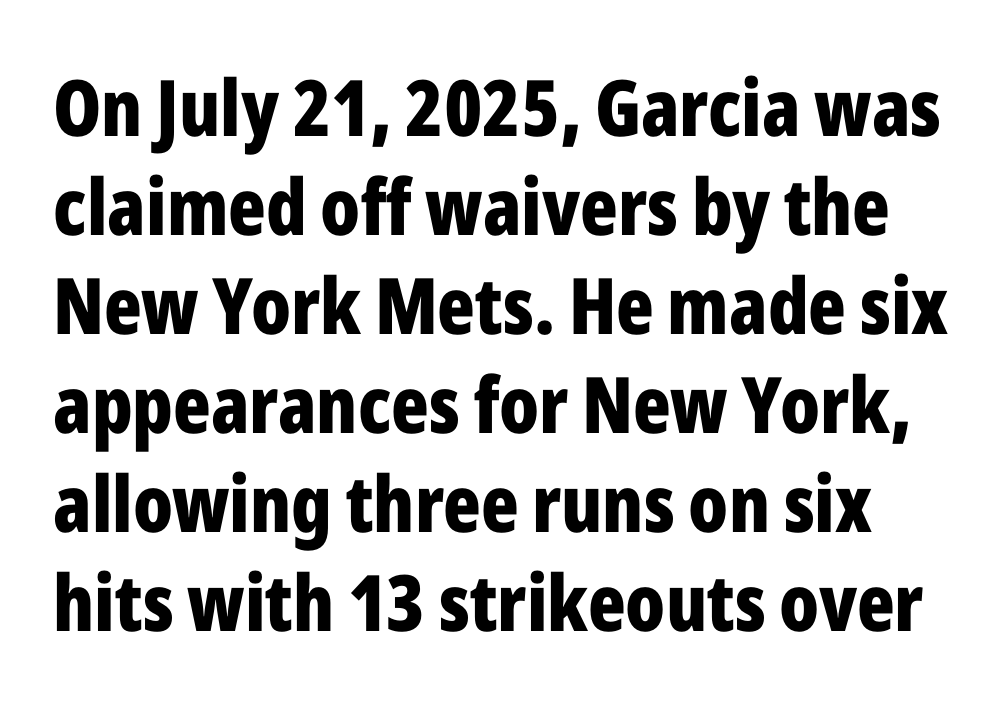
The image shows 78 px bold, condensed sans-serif type, upright; set normal line spacing (1.27x), normal letter spacing, not underlined; low stroke contrast and a medium x-height.
